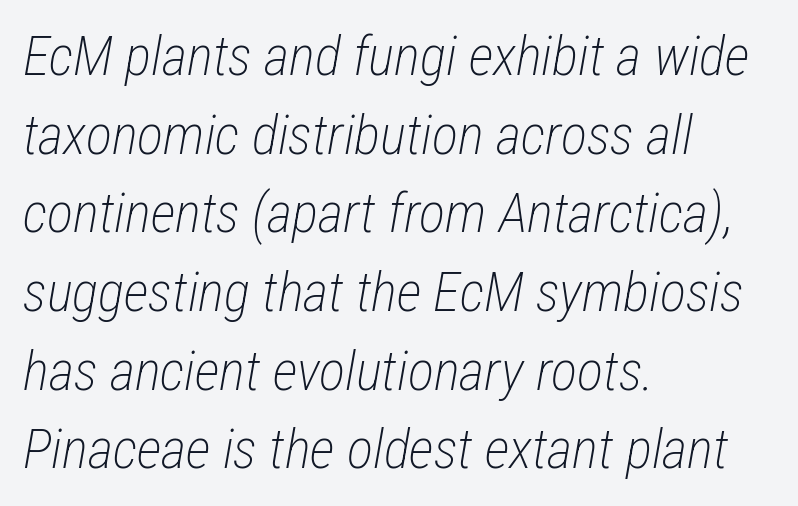
Q: Is the text bold? A: No.
Q: Is the text italic (slanted)? A: Yes, it leans right by about 12 degrees.
Q: Is the text underlined? A: No.
Q: How is the paragraph aligned? A: Left-aligned.
Q: Is the spacing between letters normal or unusually wide? A: Normal.
Q: Is the spacing between lines tight, normal or loose? A: Normal.
Q: Width (condensed, normal, or wide)? A: Condensed.
Q: Stroke contrast? A: Low.
Q: x-height? A: Medium.
Q: Monospaced? A: No.
